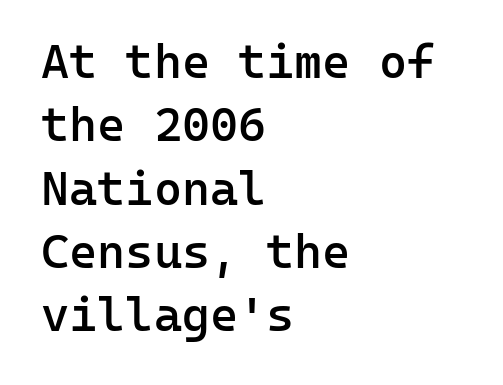
Here the designer chose a console-style face with uniform glyph widths. Every stem runs plumb, perpendicular to the baseline. Where is the straight margin? On the left. The tracking reads as untouched default to a designer's eye.
